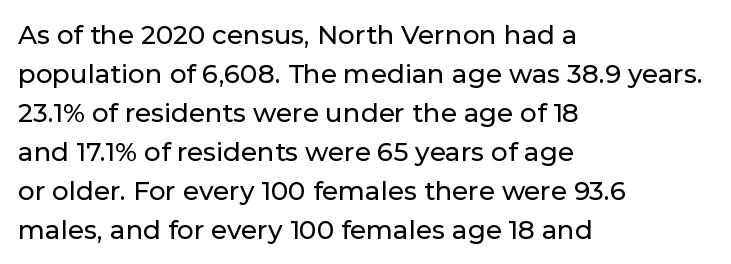
The compositor pushed each line to the left boundary. Every stem runs plumb, perpendicular to the baseline. This sample keeps an unexceptional amount of space between lines. Here the glyphs are tracked normally, forming tight word shapes. Descender tails drop into unmarked territory.
